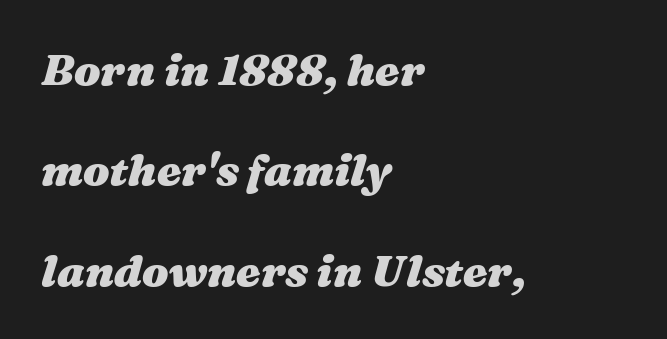
The image shows 44 px heavy, wide type, italic (leaning right); set left-aligned, loose line spacing (2.28x), normal letter spacing, not underlined; medium stroke contrast and a medium x-height.
